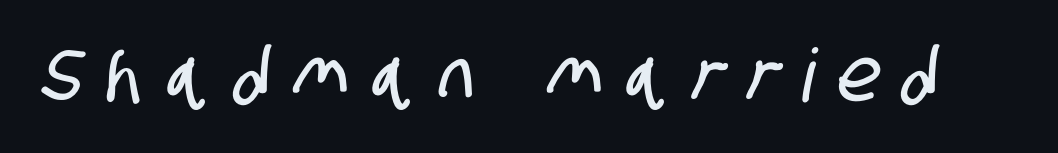
Honestly, the letter spacing is so wide it's the main thing you notice. Is this a fixed-width face? No — the glyphs have proportional, varying widths. Examine the stroke ends and you'll find no serifs. Any mark beneath the type? The region is blank.
